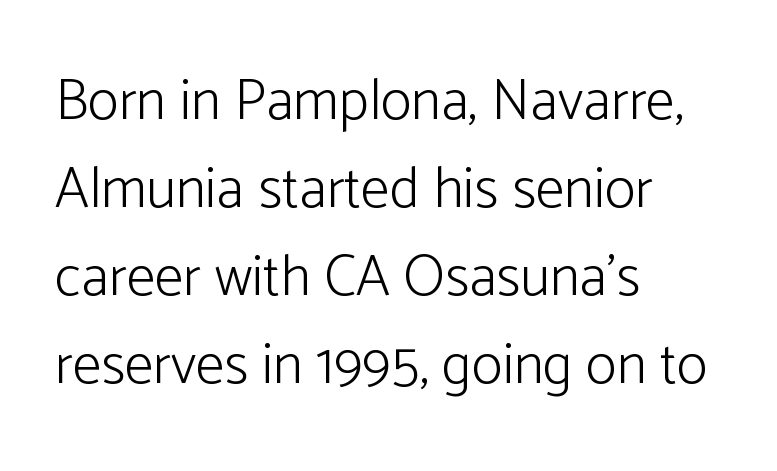
{"serif": "no", "italic": "no", "bold": "no", "weight": "light", "width": "normal", "stroke_contrast": "low", "x_height": "medium", "monospaced": "no", "underline": "no", "align": "left", "line_spacing": "normal", "line_spacing_ratio": 1.52, "letter_spacing": "normal", "letter_spacing_em": 0.0, "glyph_px": 58}
